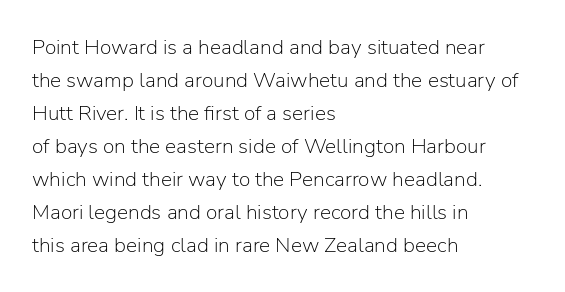
Q: Is the text bold? A: No.
Q: Is the text italic (slanted)? A: No, it is upright.
Q: Is the text underlined? A: No.
Q: How is the paragraph aligned? A: Left-aligned.
Q: Is the spacing between letters normal or unusually wide? A: Normal.
Q: Is the spacing between lines tight, normal or loose? A: Normal.
